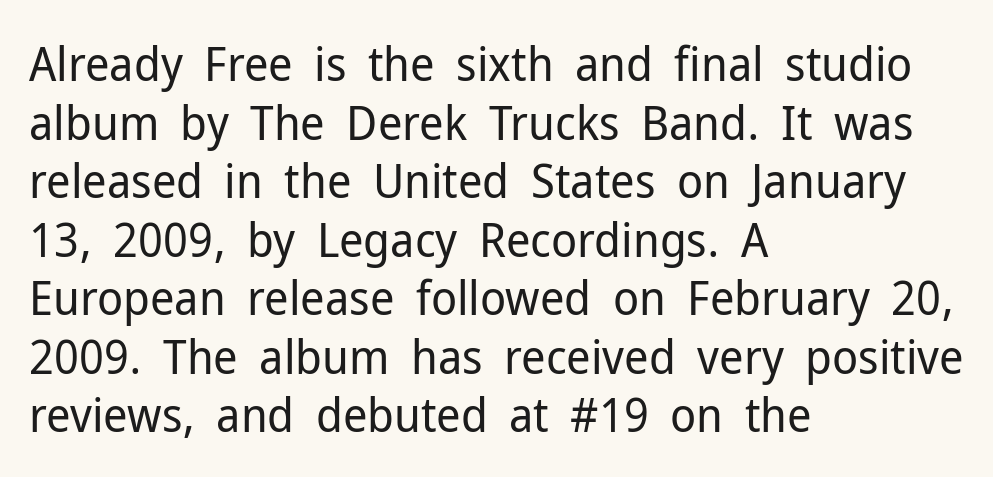
The image shows 48 px regular-weight sans-serif type, upright; set left-aligned, line spacing 1.22x, normal letter spacing, not underlined; low stroke contrast and a medium x-height.
